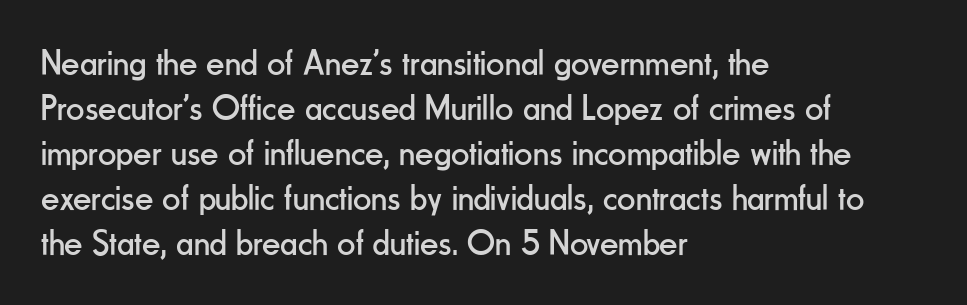
{"serif": "no", "italic": "no", "bold": "no", "weight": "regular", "width": "condensed", "stroke_contrast": "low", "x_height": "small", "monospaced": "no", "underline": "no", "align": "left", "line_spacing": "normal", "line_spacing_ratio": 1.25, "letter_spacing": "normal", "letter_spacing_em": 0.0, "glyph_px": 36}
